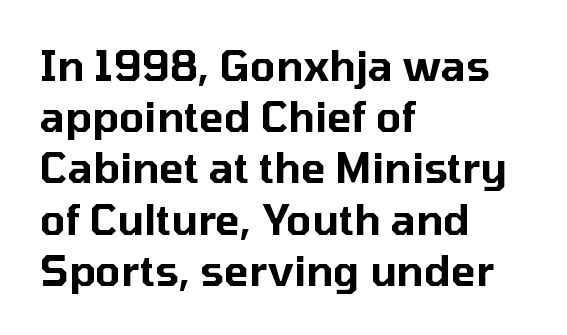
The passage shown is typed in a proportional face where columns would drift. Font category for this specimen: sans-serif. Compared with typical body copy, the letter spacing here is the same. Notice how the stems are strictly vertical — no italics here.
